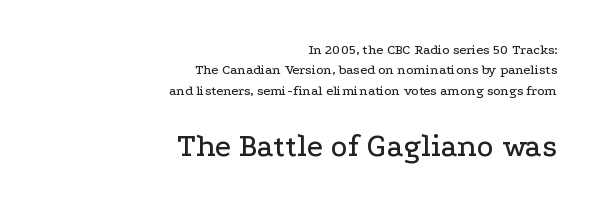
{"serif": "yes", "italic": "no", "width": "wide", "stroke_contrast": "low", "x_height": "medium", "monospaced": "no", "underline": "no", "align": "right", "line_spacing": "normal", "line_spacing_ratio": 1.46, "letter_spacing": "normal", "letter_spacing_em": 0.0, "larger_block": "second", "size_ratio": 2.29, "glyph_px": 32}
